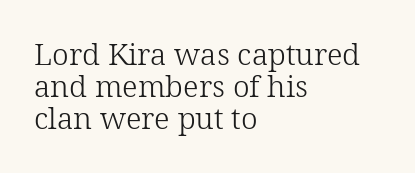
A clean baseline with only descenders dipping below it. Do the characters align in a grid? No, the font is proportional. Teacher's note: observe the even left margin — that is flush-left alignment. Baseline-to-baseline distance is barely more than the letter height.
